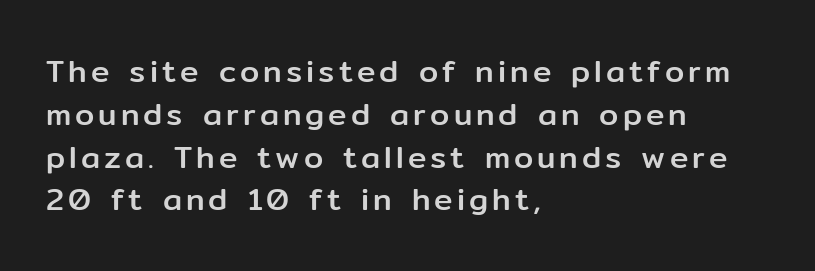
The glyphs are unaccompanied by any horizontal stroke below them. The lettering holds an erect, upright posture throughout. Each letter keeps its own natural width here, so spacing adapts to shape. The typeface chosen for these lines omits serifs. The block of text has a typical density, with ordinary space between rows. The lines in this sample share a left origin and differ only in where they stop.
